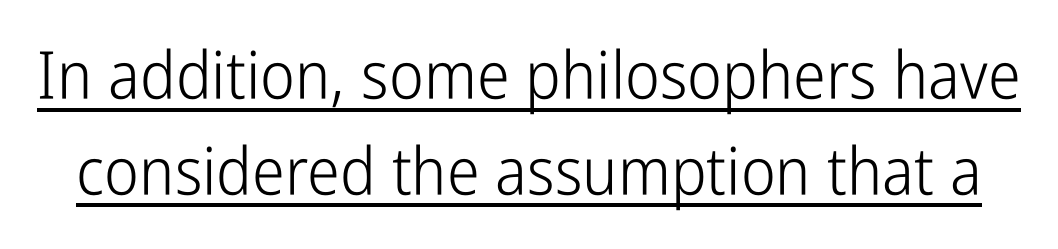
The image shows 66 px light, condensed sans-serif type, upright; set normal line spacing (1.45x), normal letter spacing, underlined; low stroke contrast and a medium x-height.
